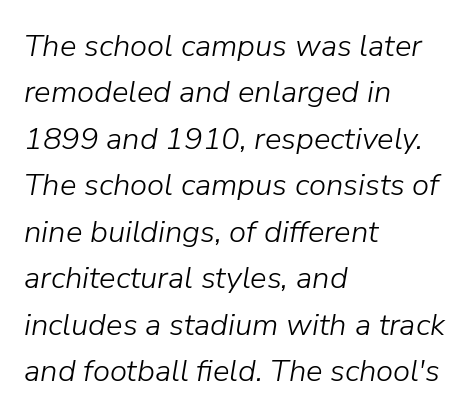
Weight: in the light-to-regular range. Is this a fixed-width face? No — the glyphs have proportional, varying widths. Vertically, the passage feels balanced, rows spaced as you'd expect. The foot of each line stays bare and open. You can tell it's italic because the verticals aren't actually vertical.
